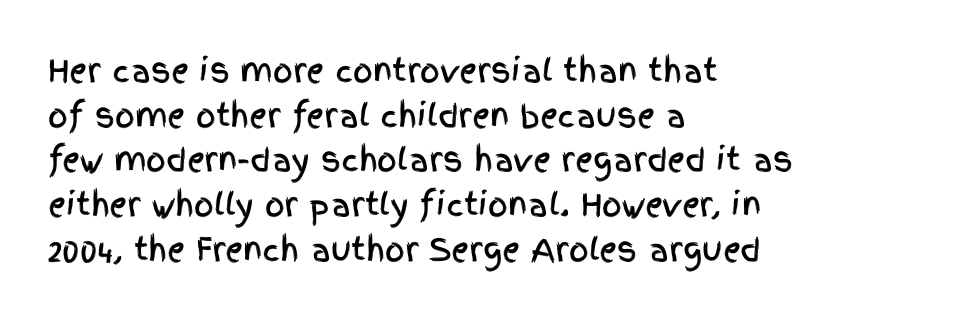
Every character sits straight up, as roman type does. Evenly set lines give the paragraph a standard silhouette. Check under the words: just untouched page. This sample has the flowing, uneven cadence of proportional lettering.
